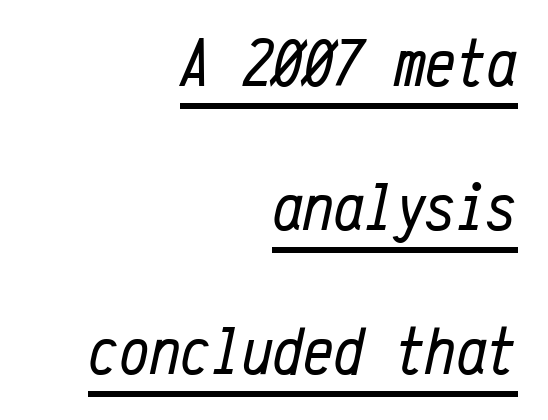
Rows of type keep a wide berth in the vertical direction. Underlining? Definitely there. Note the uniform advance width — an 'i' takes as much space as an 'm'. Glyph-to-glyph distance matches everyday printed text.
